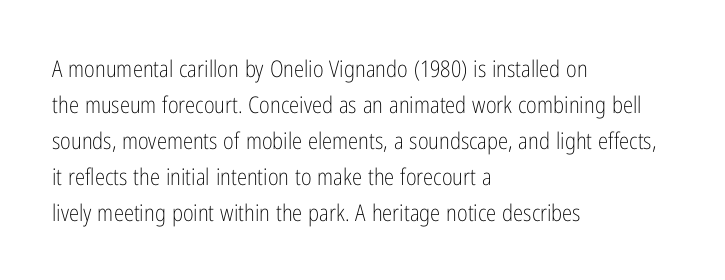
The image shows 23 px text type, upright; set left-aligned, normal line spacing (1.56x), normal letter spacing, not underlined.
